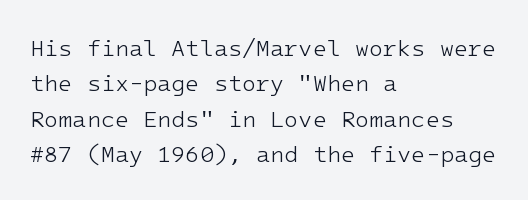
{"italic": "no", "bold": "no", "underline": "no", "align": "left", "line_spacing": "normal", "line_spacing_ratio": 1.54, "letter_spacing": "normal", "letter_spacing_em": 0.0, "glyph_px": 23}
